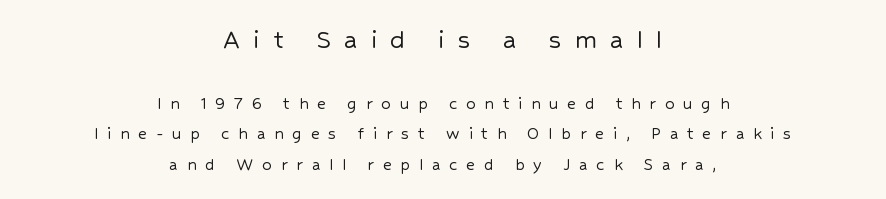
Unlike a traditional serif, this face leaves its strokes unadorned. Whoever set this made the first block the dominant, larger element. Do the characters align in a grid? No, the font is proportional. The tracking jumps out immediately: characters are airy and widely separated. The typesetter chose a symmetrical, centered arrangement here.
